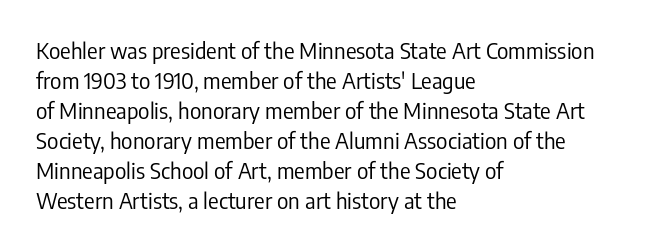
Reading down the column, the eye jumps a familiar distance to each next line. Left-aligned paragraph, ragged on the right. Check under the words: just untouched page. Nope, not italic — everything's standing straight.
